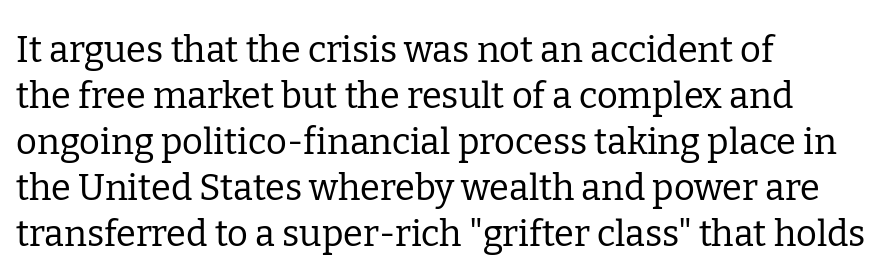
The image shows 36 px regular-weight serif type, upright; set left-aligned, normal line spacing (1.28x), normal letter spacing, not underlined; low stroke contrast and a medium x-height.
